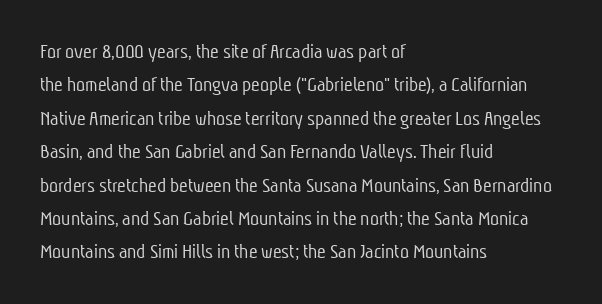
Check under the words: just untouched page. This sample uses plain, unmodified letter spacing. The compositor pushed each line to the left boundary. Nothing heavy about these letters — not bold at all.
